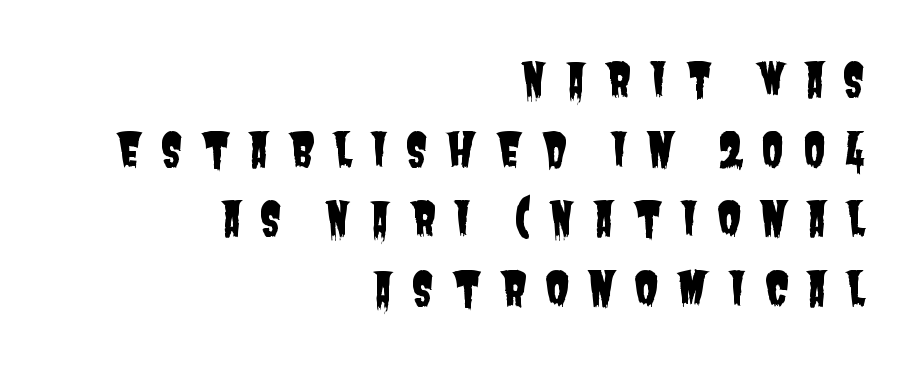
Q: Is the typeface a serif or a sans-serif typeface? A: Sans-serif.
Q: Is the text underlined? A: No.
Q: How is the paragraph aligned? A: Right-aligned.
Q: Is the spacing between letters normal or unusually wide? A: Unusually wide.
Q: Is the spacing between lines tight, normal or loose? A: Normal.
Q: Width (condensed, normal, or wide)? A: Condensed.
Q: Stroke contrast? A: Low.
Q: x-height? A: Large.
Q: Monospaced? A: No.
